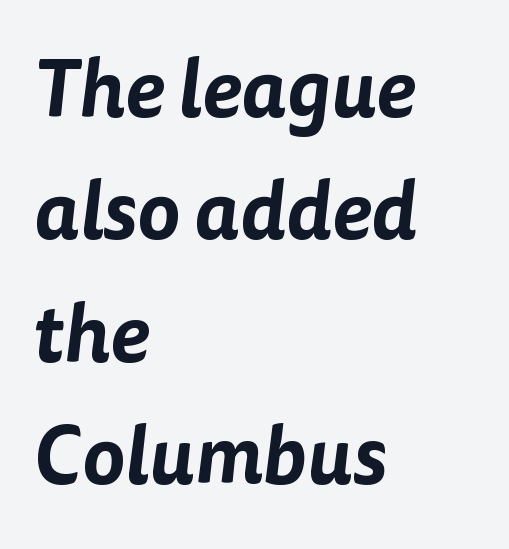
The gaps between neighbouring characters are ordinary and unremarkable. Do the characters align in a grid? No, the font is proportional. The characters display no serif detailing; their extremities are plain. A student would call this left alignment; a typographer would say flush left, rag right.
